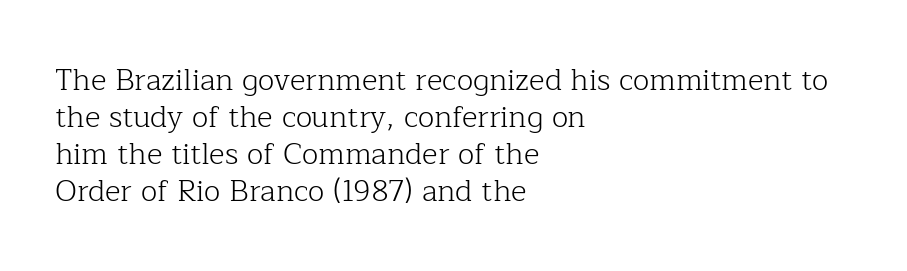
{"serif": "yes", "italic": "no", "bold": "no", "weight": "light", "width": "normal", "stroke_contrast": "low", "x_height": "medium", "monospaced": "no", "underline": "no", "align": "left", "line_spacing_ratio": 1.23, "letter_spacing": "normal", "letter_spacing_em": 0.0, "glyph_px": 30}
